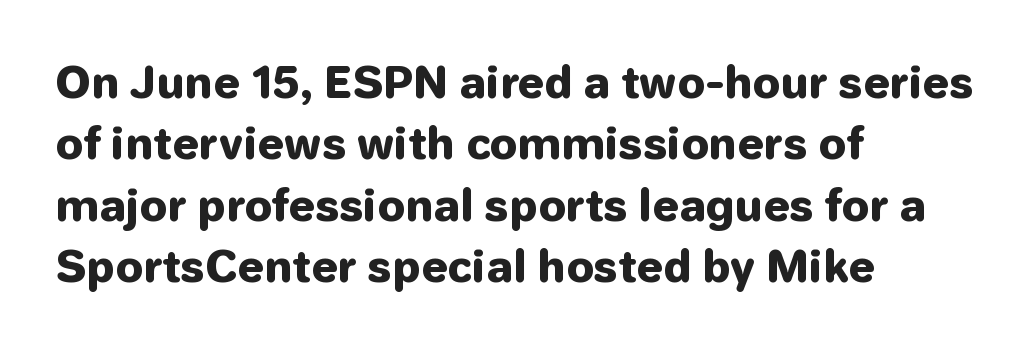
Vertical spacing — default. Chunky letters — that's bold for sure. Grotesque or geometric, the face here clearly has no serifs. Glance below the letters and you will spot only blank space. Every character sits straight up, as roman type does.
